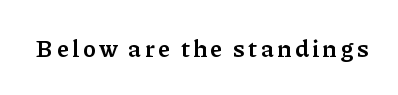
{"italic": "no", "bold": "semi", "underline": "no", "glyph_px": 24}
